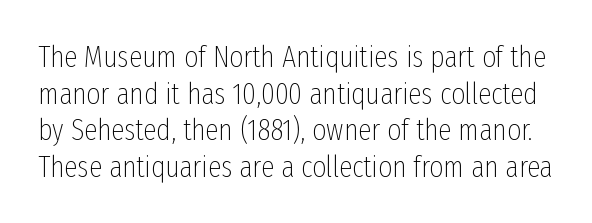
The image shows 30 px thin, condensed sans-serif type, upright; set line spacing 1.22x, normal letter spacing, not underlined; low stroke contrast and a medium x-height.
